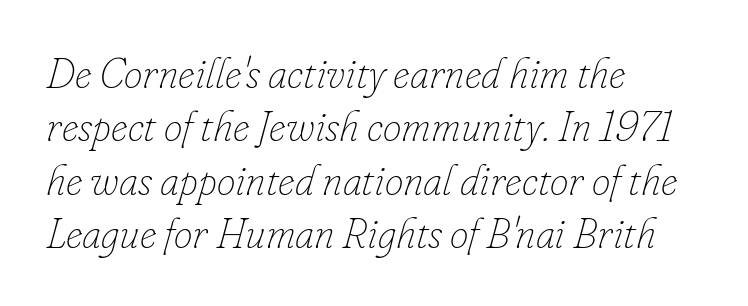
Visually the block forms a straight wall on the left and a jagged coastline on the right. Tracking value appears to be zero — textbook default spacing. Looks like regular typesetting: each glyph gets only the width it needs. What's the leading like? Ordinary, nothing unusual. These glyphs show unthickened strokes, regular width or finer.
